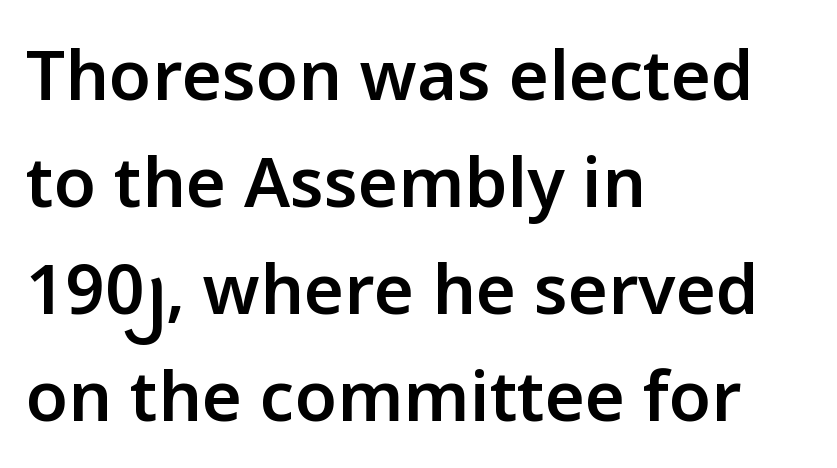
The rows are spaced the way most documents space them. Underlining? Definitely not there. Varying glyph widths throughout — classic text-font behaviour. Regarding serifs, this sample does without them. Every stem runs plumb, perpendicular to the baseline.
